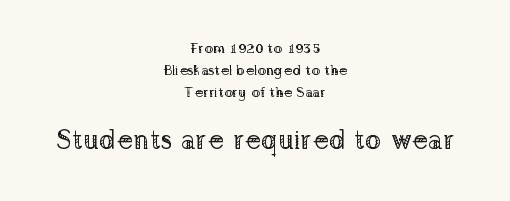
The image shows 27 px text type, upright; set centered, normal line spacing (1.56x), normal letter spacing, not underlined; the second (bottom) block is 1.93x larger.
